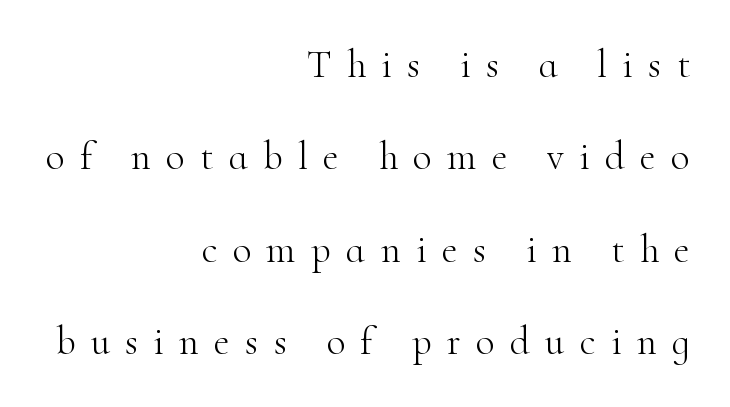
The image shows 39 px light serif type, upright; set right-aligned, loose line spacing (2.37x), unusually wide letter spacing (+0.39 em), not underlined; high stroke contrast and a small x-height.
